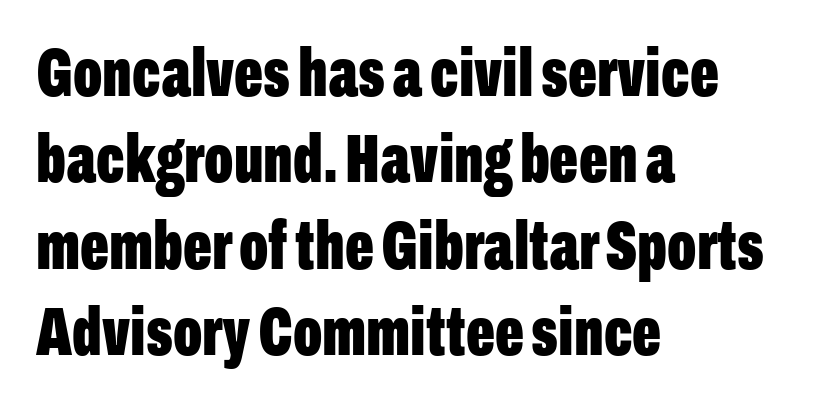
Q: Is the text bold? A: Yes.
Q: Is the text italic (slanted)? A: No, it is upright.
Q: Is the typeface a serif or a sans-serif typeface? A: Sans-serif.
Q: Is the text underlined? A: No.
Q: How is the paragraph aligned? A: Left-aligned.
Q: Is the spacing between letters normal or unusually wide? A: Normal.
Q: Is the spacing between lines tight, normal or loose? A: Normal.
Q: Width (condensed, normal, or wide)? A: Condensed.
Q: Stroke contrast? A: Low.
Q: x-height? A: Medium.
Q: Monospaced? A: No.
